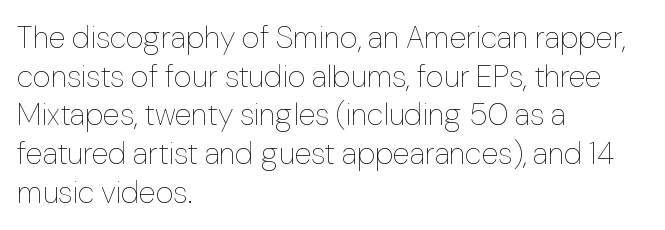
{"italic": "no", "bold": "no", "weight": "thin", "width": "normal", "stroke_contrast": "low", "x_height": "medium", "monospaced": "no", "underline": "no", "align": "left", "line_spacing": "normal", "line_spacing_ratio": 1.25, "letter_spacing": "normal", "letter_spacing_em": 0.0, "glyph_px": 31}
